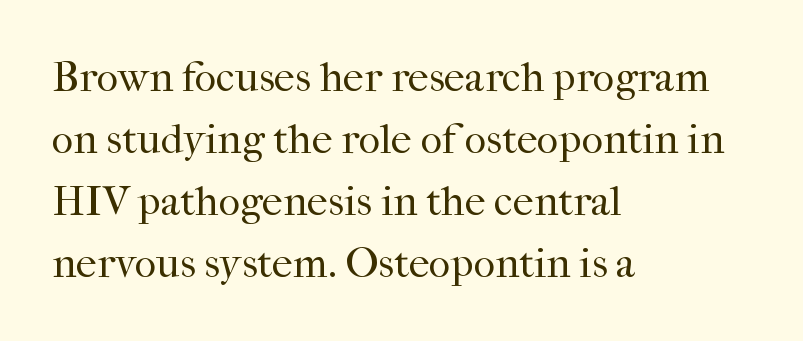
The image shows 42 px regular-weight serif type, upright; set left-aligned, normal line spacing (1.48x), normal letter spacing, not underlined; high stroke contrast and a medium x-height.
